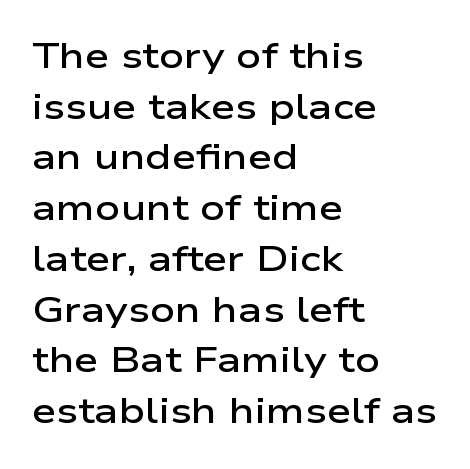
Q: Is the text bold? A: Semi-bold.
Q: Is the text italic (slanted)? A: No, it is upright.
Q: Is the typeface a serif or a sans-serif typeface? A: Sans-serif.
Q: Is the text underlined? A: No.
Q: How is the paragraph aligned? A: Left-aligned.
Q: Is the spacing between letters normal or unusually wide? A: Normal.
Q: Is the spacing between lines tight, normal or loose? A: Normal.
Q: Width (condensed, normal, or wide)? A: Wide.
Q: Stroke contrast? A: Low.
Q: x-height? A: Medium.
Q: Monospaced? A: No.
